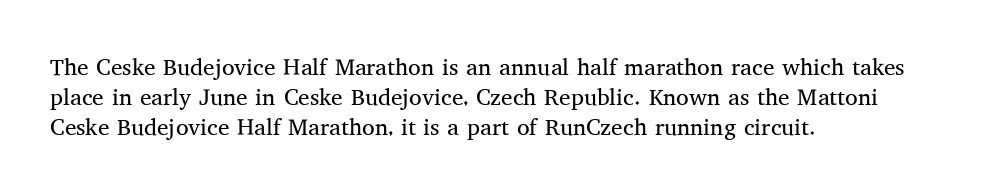
Q: Is the text bold? A: No.
Q: Is the text italic (slanted)? A: No, it is upright.
Q: Is the text underlined? A: No.
Q: How is the paragraph aligned? A: Left-aligned.
Q: Is the spacing between letters normal or unusually wide? A: Normal.
Q: Is the spacing between lines tight, normal or loose? A: Normal.
